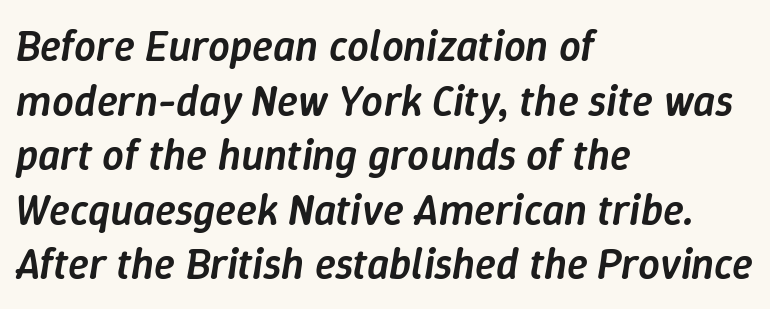
{"italic": "yes", "lean": "right", "slant_degrees": 9, "bold": "semi", "weight": "semibold", "width": "normal", "stroke_contrast": "low", "x_height": "medium", "monospaced": "no", "underline": "no", "align": "left", "line_spacing": "normal", "line_spacing_ratio": 1.27, "letter_spacing": "normal", "letter_spacing_em": 0.0, "glyph_px": 43}
